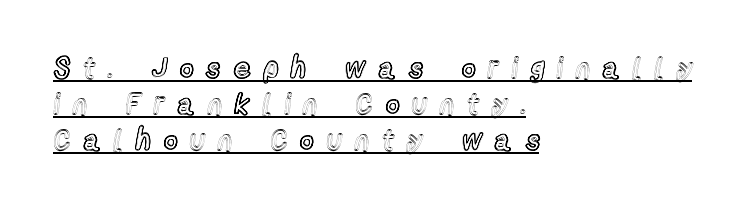
The face used here is rendered with a markedly widened letterfit. The rendering anchors every line to the left-hand side. The lettering is marked with a stroke running underneath it. The vertical gap from one line to the next is medium.
